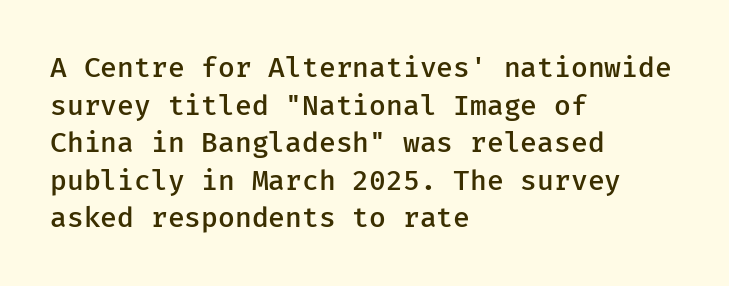
{"serif": "no", "italic": "no", "bold": "semi", "weight": "semibold", "width": "normal", "stroke_contrast": "low", "x_height": "medium", "underline": "no", "align": "left", "line_spacing": "normal", "line_spacing_ratio": 1.34, "letter_spacing": "normal", "letter_spacing_em": 0.0, "glyph_px": 28}
